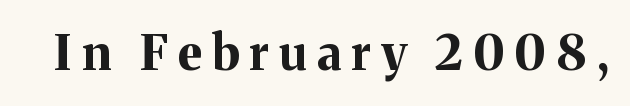
The image shows 48 px bold serif type, upright; set unusually wide letter spacing (+0.21 em), not underlined; medium stroke contrast and a medium x-height.
